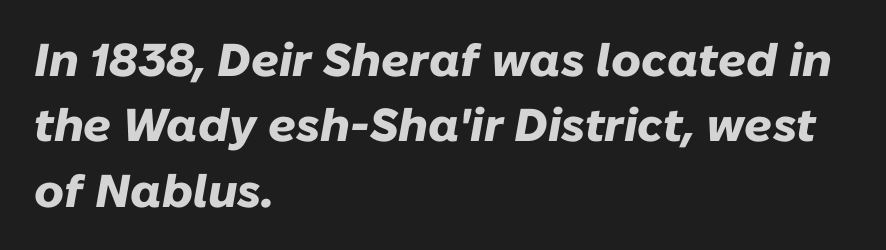
Q: Is the text bold? A: Yes.
Q: Is the text italic (slanted)? A: Yes, it leans right by about 10 degrees.
Q: Is the text underlined? A: No.
Q: How is the paragraph aligned? A: Left-aligned.
Q: Is the spacing between letters normal or unusually wide? A: Normal.
Q: Is the spacing between lines tight, normal or loose? A: Normal.
Q: Width (condensed, normal, or wide)? A: Normal.
Q: Stroke contrast? A: Low.
Q: x-height? A: Medium.
Q: Monospaced? A: No.
